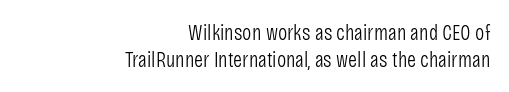
The image shows 22 px text type, upright; set right-aligned, line spacing 1.22x, normal letter spacing, not underlined.
